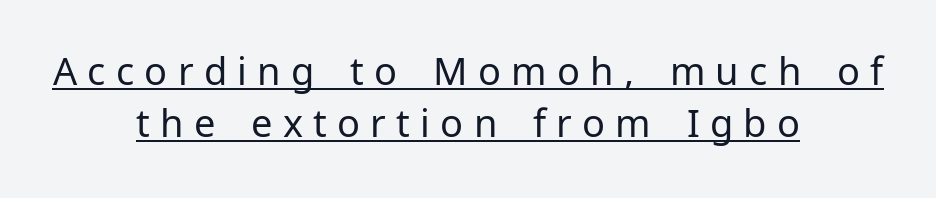
In terms of posture, this sample is upright. A typesetter would call this leading conventional body-copy spacing. Summary of weight: not heavy and not bold. Here the designer chose a conventional face with non-uniform glyph widths.
